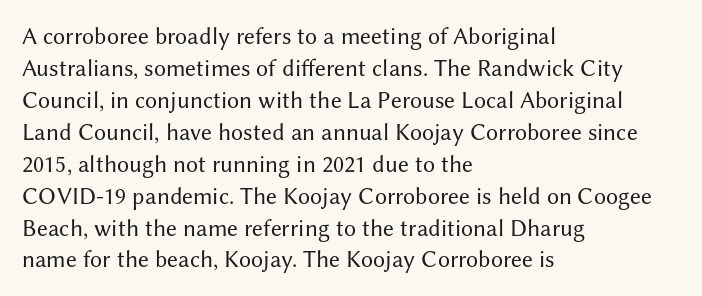
Q: Is the text bold? A: No.
Q: Is the text italic (slanted)? A: No, it is upright.
Q: Is the text underlined? A: No.
Q: How is the paragraph aligned? A: Left-aligned.
Q: Is the spacing between letters normal or unusually wide? A: Normal.
Q: Is the spacing between lines tight, normal or loose? A: Normal.
